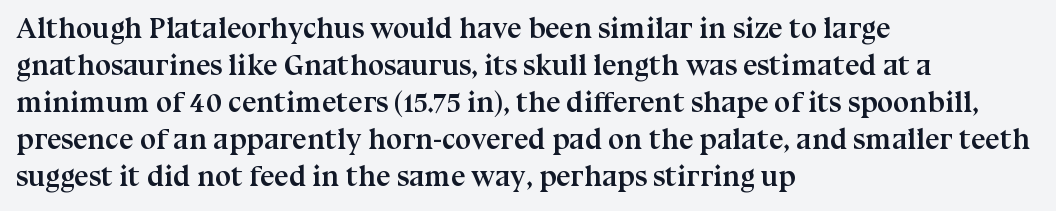
The image shows 29 px semibold serif type, upright; set left-aligned, normal line spacing (1.28x), normal letter spacing, not underlined; medium stroke contrast and a medium x-height.
